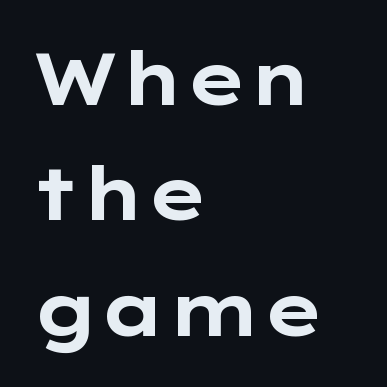
The image shows 73 px bold, wide sans-serif type, upright; set left-aligned, normal line spacing (1.58x), normal letter spacing, not underlined; low stroke contrast and a medium x-height.
